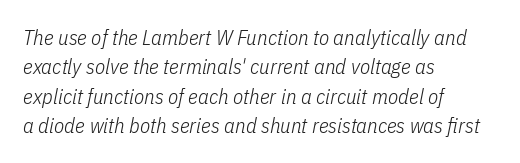
The image shows 21 px text type, italic (leaning right); set left-aligned, normal line spacing (1.4x), normal letter spacing, not underlined.
